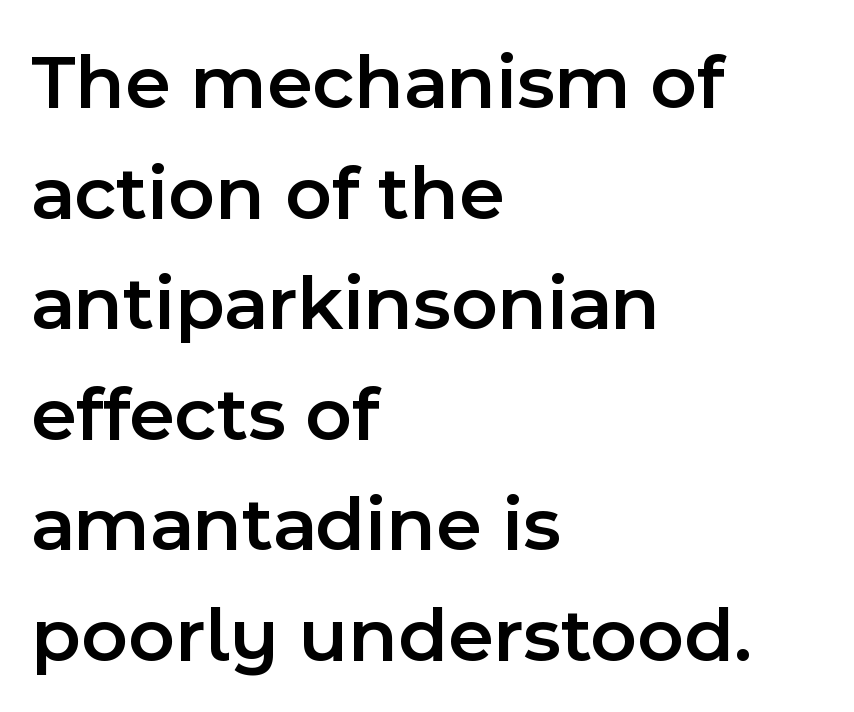
Casual observation: everything's shoved over to the left. Clear beneath every line of the passage. Is the type bold? Partly — it's a semibold, heavier than regular but not fully bold. The passage shown is typed in a proportional face where columns would drift. Letter spacing: default. A typesetter would mark this as roman, not italic.
